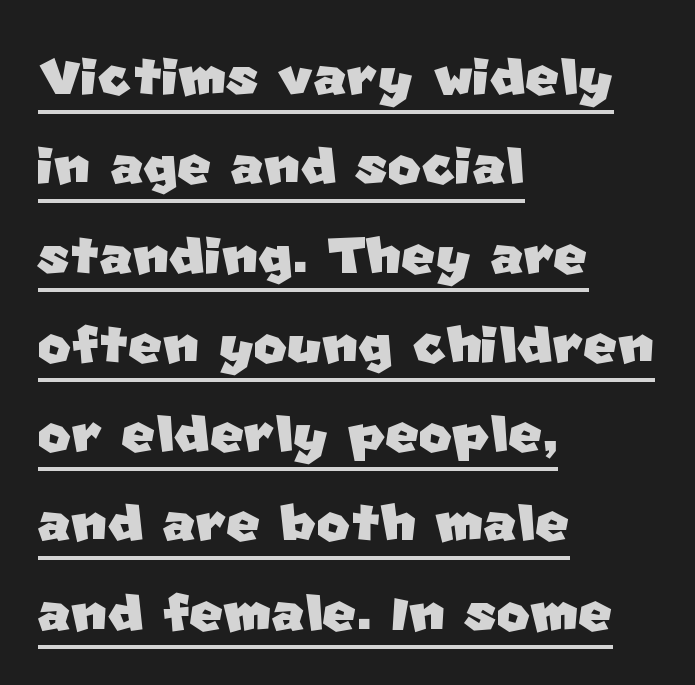
{"serif": "no", "width": "normal", "stroke_contrast": "low", "x_height": "large", "monospaced": "no", "underline": "yes", "align": "left", "line_spacing_ratio": 1.24, "letter_spacing": "normal", "letter_spacing_em": 0.0, "glyph_px": 72}
